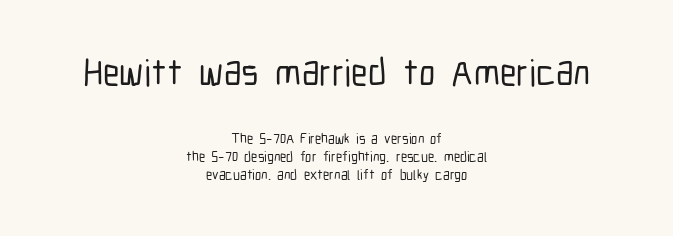
{"serif": "no", "italic": "no", "width": "condensed", "stroke_contrast": "low", "x_height": "medium", "monospaced": "no", "underline": "no", "align": "center", "line_spacing": "normal", "line_spacing_ratio": 1.28, "letter_spacing": "normal", "letter_spacing_em": 0.0, "larger_block": "first", "size_ratio": 2.64, "glyph_px": 37}
